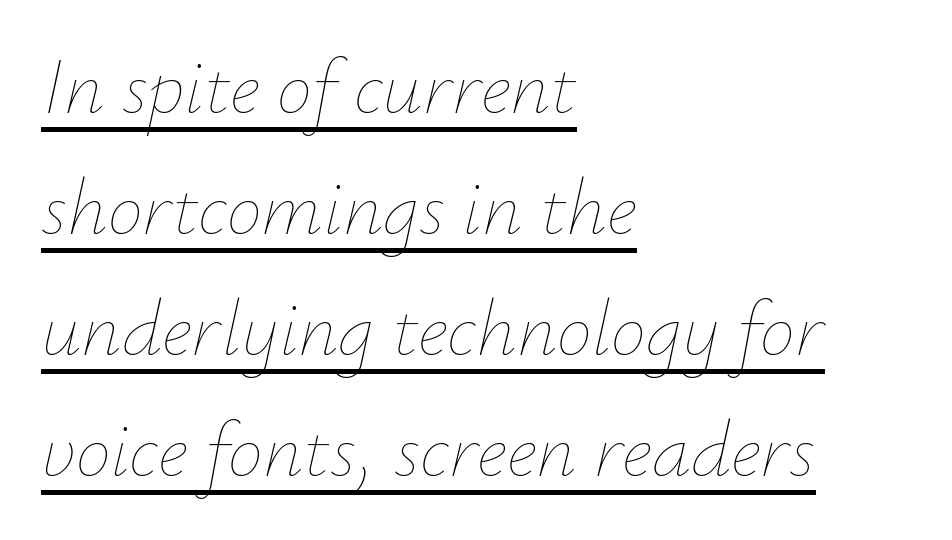
Italic: yes, the glyphs are oblique. Think of a printed novel: that variable character pitch is what you see here. The rendering uses a moderate line-height, typical for paragraphs. This sample is left-justified, so line endings fall wherever the words run out. Between one letter and the next there's only the usual sliver of space.
